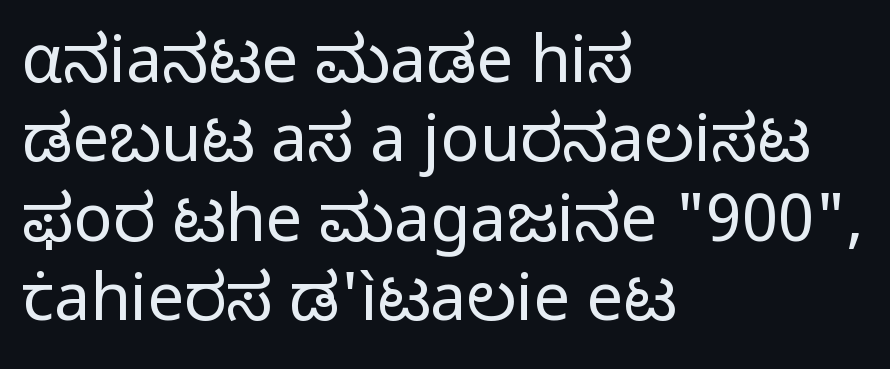
Honestly, the letter spacing is just normal — you wouldn't notice it. A typesetter would call this proportional, since set widths differ per character. The characters are drawn with everyday or finer stroke widths. In terms of letterform style, serifs are entirely absent. These lines are set flush left with a ragged right edge. The specimen omits any rule beneath the text block's lines.
